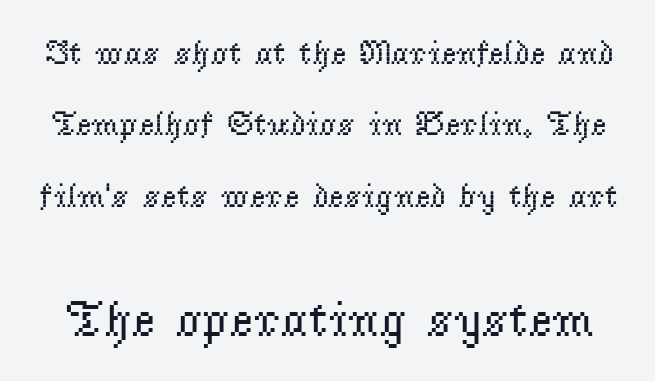
Q: Is the text bold? A: No.
Q: Is the text italic (slanted)? A: No, it is upright.
Q: Is the typeface a serif or a sans-serif typeface? A: Serif.
Q: Is the text underlined? A: No.
Q: Is the spacing between letters normal or unusually wide? A: Normal.
Q: Is the spacing between lines tight, normal or loose? A: Loose.
Q: Which block of text is set in a larger size, the first (top) or the second (bottom)? A: The second (bottom) one.
Q: Width (condensed, normal, or wide)? A: Normal.
Q: Stroke contrast? A: Low.
Q: x-height? A: Small.
Q: Monospaced? A: No.
